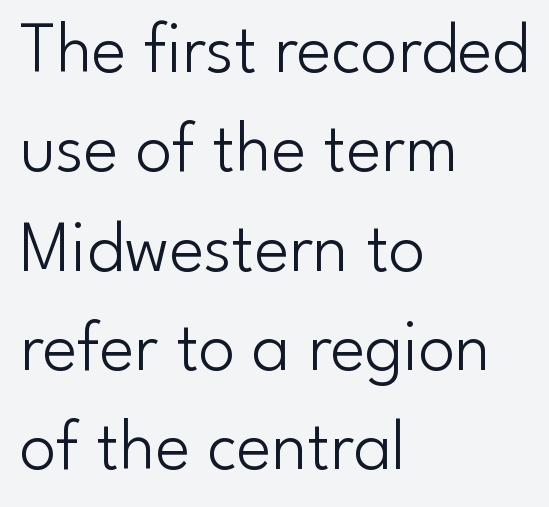
{"serif": "no", "italic": "no", "bold": "no", "weight": "light", "width": "normal", "stroke_contrast": "low", "x_height": "small", "monospaced": "no", "underline": "no", "align": "left", "line_spacing": "normal", "line_spacing_ratio": 1.36, "letter_spacing": "normal", "letter_spacing_em": 0.0, "glyph_px": 73}
